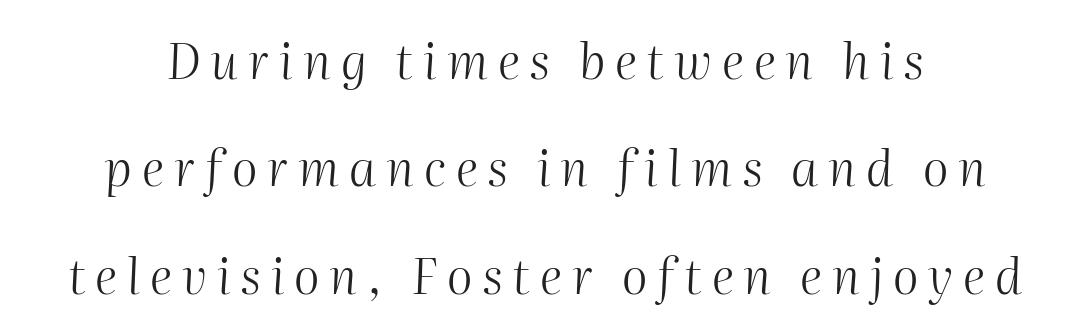
Notice the wide empty band between every row — that's loose leading. The passage shown is typed in a proportional face where columns would drift. The letters are slanted; this is an italic face. Heaviness? Minimal to ordinary, like unemphasized prose. The horizontal fit of the characters is loose and conspicuously gappy.
